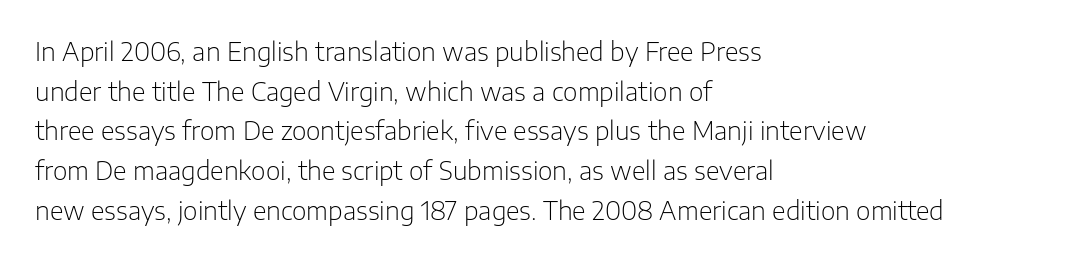
{"italic": "no", "bold": "no", "underline": "no", "align": "left", "line_spacing": "normal", "line_spacing_ratio": 1.59, "letter_spacing": "normal", "letter_spacing_em": 0.0, "glyph_px": 25}
